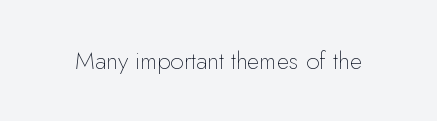
Only glyphs here, with clear space below each row. Notice how the stems are strictly vertical — no italics here. Between one letter and the next there's only the usual sliver of space. Is this a heavy cut? Hardly; it is regular or lighter.
